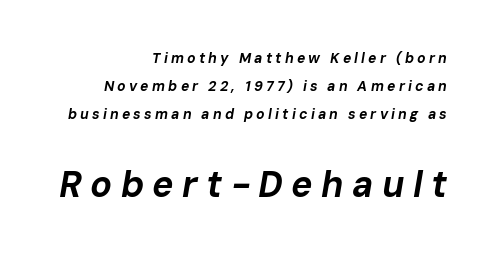
Short and long lines alike share a common ending point at right. Notice how thick the strokes are: this is what a full bold looks like. The composition opens small and finishes big. Bare-footed words on every line. Vertically, the passage feels expansive, rows floating well apart.
